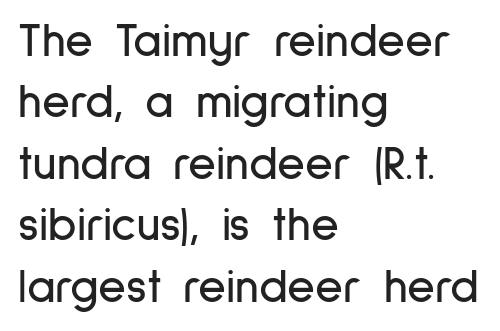
The letters carry no serifs — their stems end cleanly without finishing strokes. Caption: multi-line text, flush left, ragged right. Characters follow at the spacing the type designer built in. The vertical gap from one line to the next is medium. A roman cut, with each character standing at attention. You could not count columns in this text — the font is proportionally spaced.
